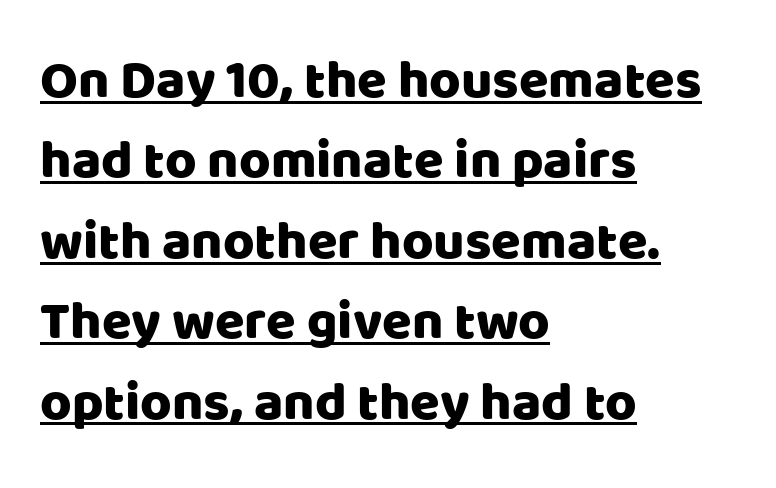
No feet cap the strokes, marking this as sans-serif type. The typesetter chose a ragged-right arrangement here. Nobody touched the tracking dial on this one. This block has exactly the height ordinary leading produces. Underlining? Definitely there. Is this a fixed-width face? No — the glyphs have proportional, varying widths.
